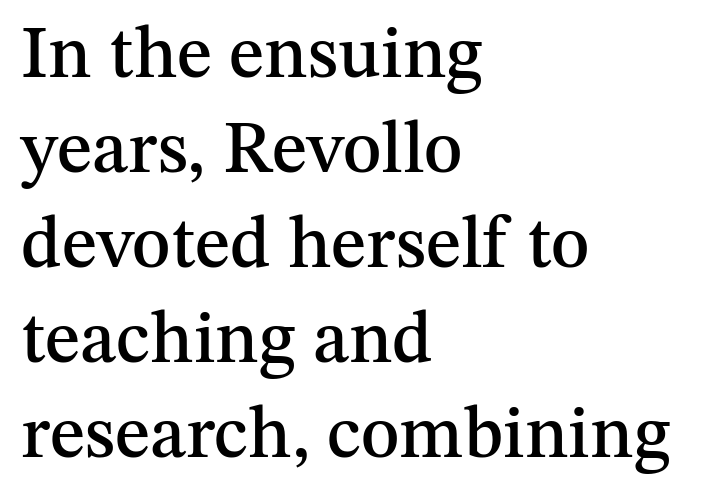
The rows are spaced the way most documents space them. Descender tails drop into unmarked territory. Is the block centered? No — it sits flush against the left margin. The lettering holds an erect, upright posture throughout. Tracking here is standard; glyphs follow each other at the usual distance.
